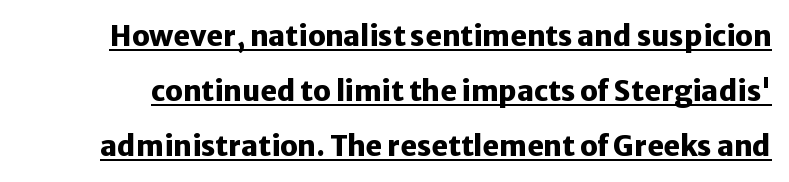
The image shows 28 px heavy sans-serif type, upright; set loose line spacing (1.96x), normal letter spacing, underlined; low stroke contrast and a medium x-height.
